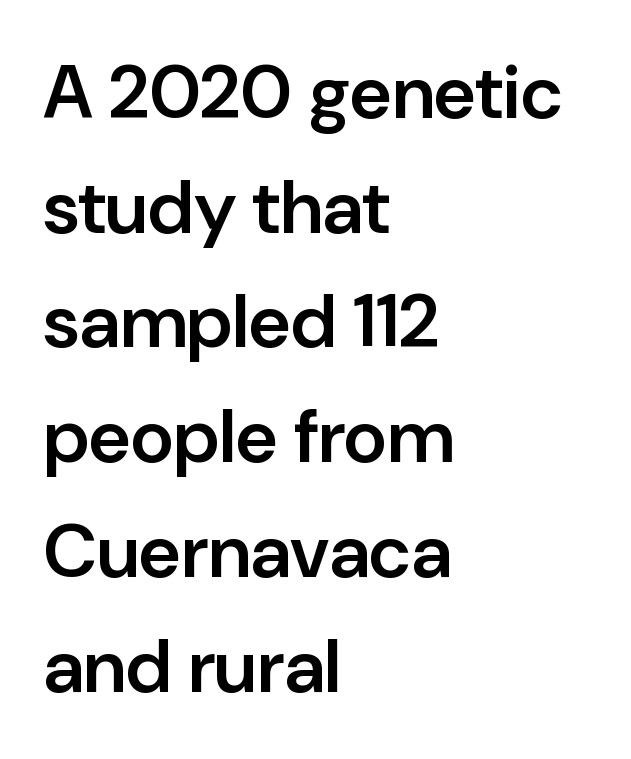
{"serif": "no", "italic": "no", "bold": "semi", "weight": "semibold", "width": "normal", "stroke_contrast": "low", "x_height": "medium", "monospaced": "no", "underline": "no", "align": "left", "line_spacing": "normal", "line_spacing_ratio": 1.53, "letter_spacing": "normal", "letter_spacing_em": 0.0, "glyph_px": 75}
